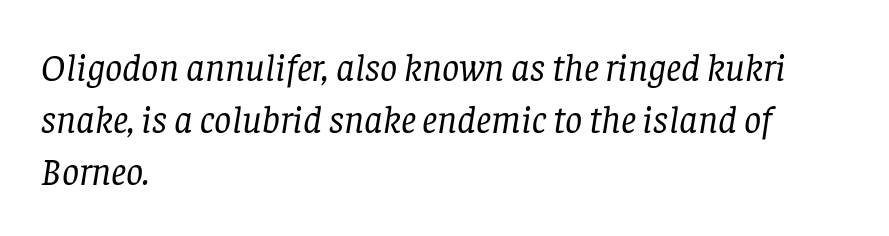
The image shows 38 px regular-weight serif type, italic (leaning right); set left-aligned, normal line spacing (1.37x), normal letter spacing, not underlined; low stroke contrast and a large x-height.
